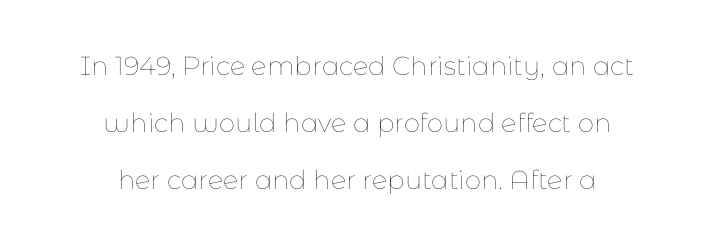
Q: Is the text bold? A: No.
Q: Is the text italic (slanted)? A: No, it is upright.
Q: Is the text underlined? A: No.
Q: How is the paragraph aligned? A: Centered.
Q: Is the spacing between letters normal or unusually wide? A: Normal.
Q: Is the spacing between lines tight, normal or loose? A: Loose.
